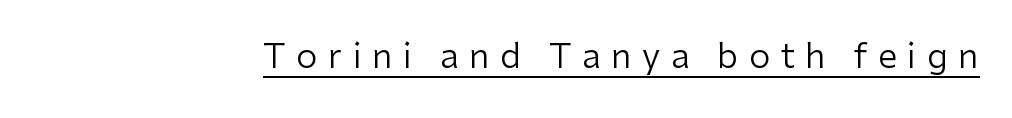
The type is letterspaced generously, with wide tracking. Each letter's strokes conclude bluntly, with no projecting serifs. Looks like regular typesetting: each glyph gets only the width it needs. Weight class: somewhere from thin through regular.
